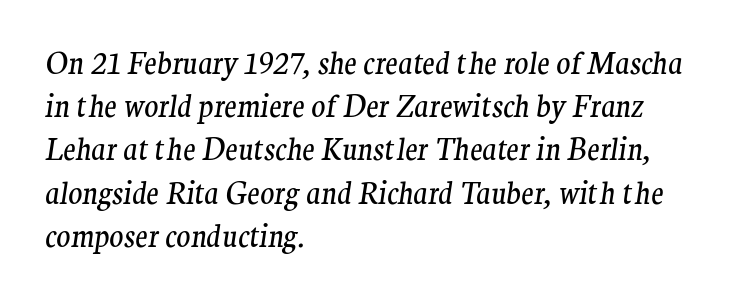
{"serif": "yes", "italic": "yes", "lean": "right", "slant_degrees": 9, "bold": "no", "weight": "regular", "width": "normal", "stroke_contrast": "medium", "x_height": "medium", "monospaced": "no", "underline": "no", "align": "left", "line_spacing": "normal", "line_spacing_ratio": 1.49, "letter_spacing": "normal", "letter_spacing_em": 0.0, "glyph_px": 29}
